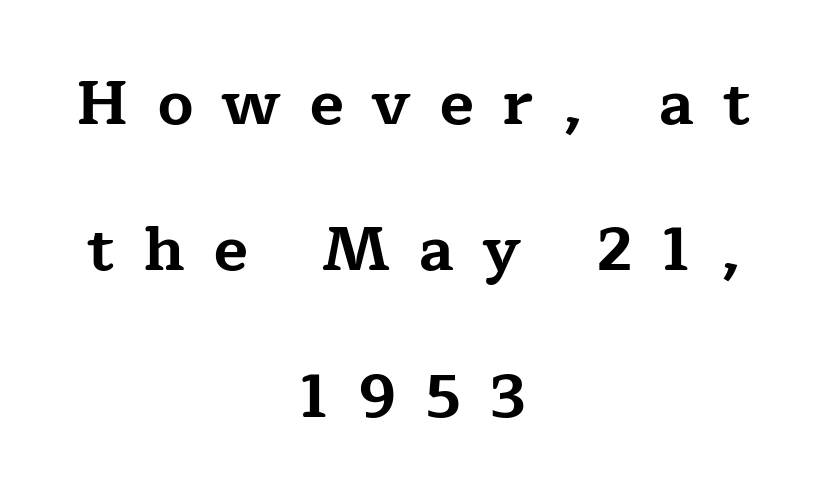
{"serif": "yes", "italic": "no", "bold": "yes", "weight": "bold", "width": "wide", "stroke_contrast": "low", "x_height": "medium", "monospaced": "no", "underline": "no", "align": "center", "line_spacing": "loose", "line_spacing_ratio": 2.36, "letter_spacing": "wide", "letter_spacing_em": 0.47, "glyph_px": 62}
